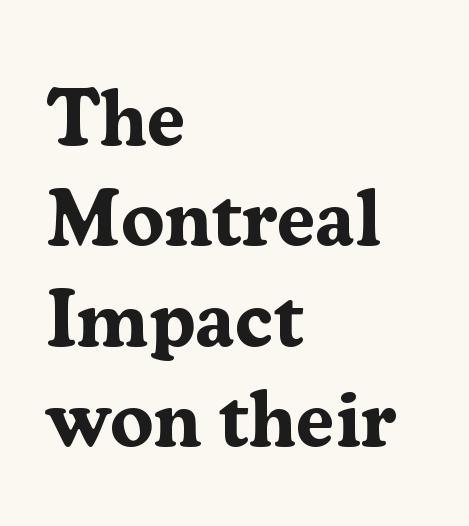
The image shows 79 px bold serif type, upright; set left-aligned, normal line spacing (1.27x), normal letter spacing, not underlined; medium stroke contrast and a medium x-height.
